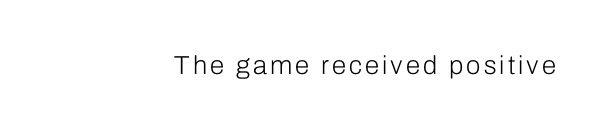
Designer's note — italics off, roman on. Leftover space on each line is placed entirely before the opening word. Clear beneath every line of the passage. On a weight scale, this lands at 450 or below.
